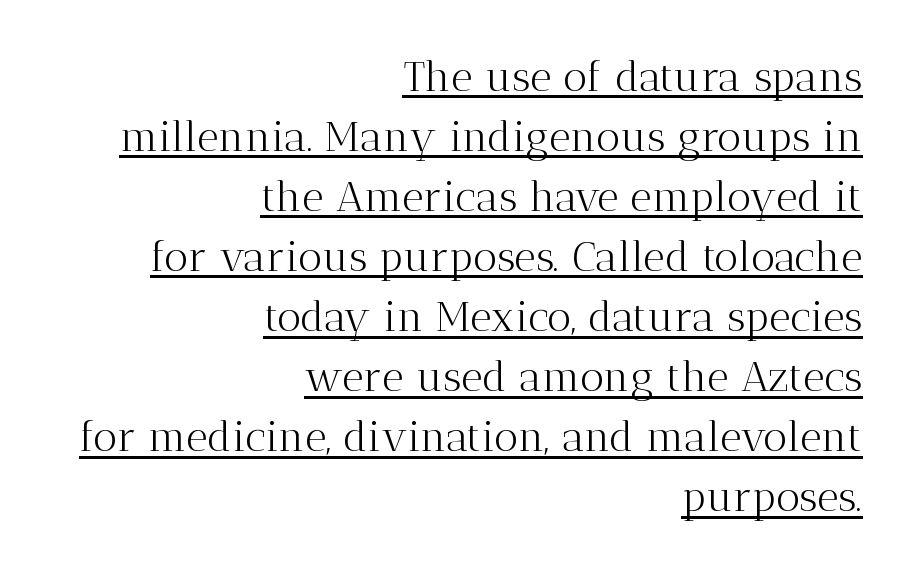
This is serif lettering, the kind often seen in printed books. Decoration check: the copy is underlined. These lines are set flush right with a ragged left edge. Evenly set lines give the paragraph a standard silhouette. Vertical stems look standard width or narrower in stroke.
